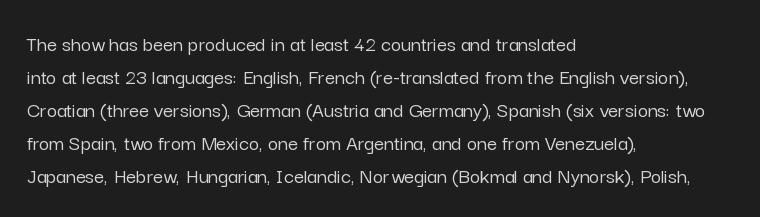
Q: Is the text italic (slanted)? A: No, it is upright.
Q: Is the text underlined? A: No.
Q: How is the paragraph aligned? A: Left-aligned.
Q: Is the spacing between letters normal or unusually wide? A: Normal.
Q: Is the spacing between lines tight, normal or loose? A: Normal.
